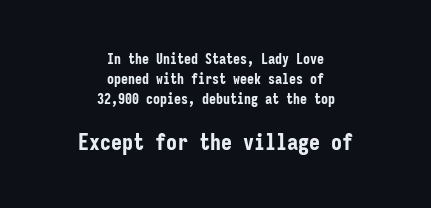
{"italic": "no", "bold": "yes", "underline": "no", "align": "center", "line_spacing": "normal", "line_spacing_ratio": 1.44, "letter_spacing": "normal", "letter_spacing_em": 0.0, "larger_block": "second", "size_ratio": 1.57, "glyph_px": 22}
